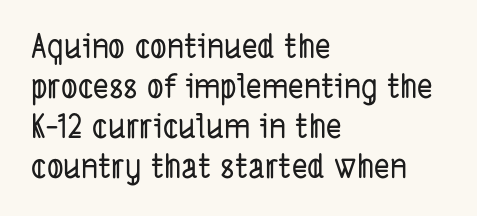
{"serif": "no", "width": "condensed", "stroke_contrast": "low", "x_height": "medium", "monospaced": "no", "underline": "no", "align": "left", "line_spacing_ratio": 1.21, "letter_spacing": "normal", "letter_spacing_em": 0.0, "glyph_px": 33}
